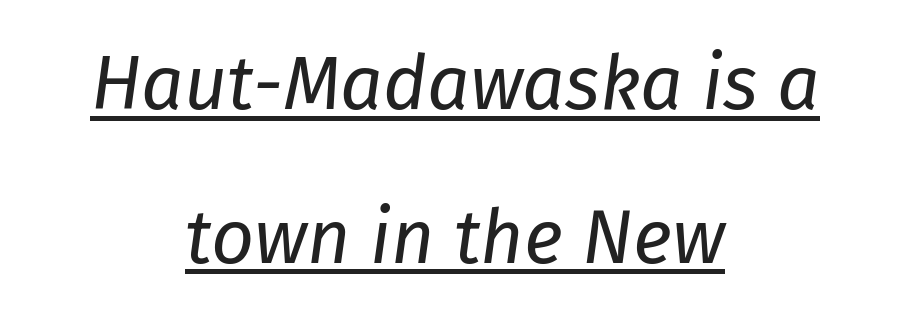
Honestly, the underline is the first thing you notice here. This sample has the flowing, uneven cadence of proportional lettering. Teacher's note: observe the equal gaps on both sides — that is centered alignment. It's the slanting kind of type. Leading: increased. Stroke mass is kept to a normal reading level or below.
